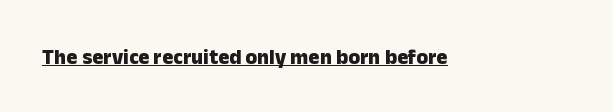
Q: Is the text bold? A: Yes.
Q: Is the text italic (slanted)? A: No, it is upright.
Q: Is the text underlined? A: Yes.
Q: Is the spacing between letters normal or unusually wide? A: Normal.
